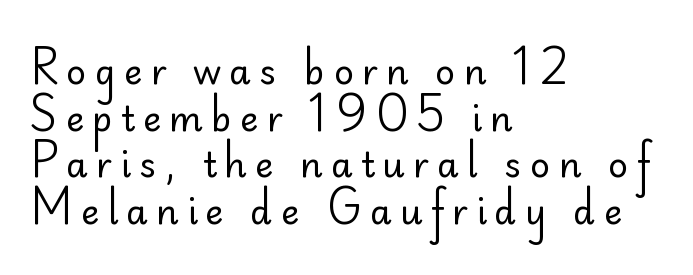
The image shows 35 px regular-weight sans-serif type, upright; set left-aligned, normal line spacing (1.33x), unusually wide letter spacing (+0.23 em), not underlined; low stroke contrast and a small x-height.
